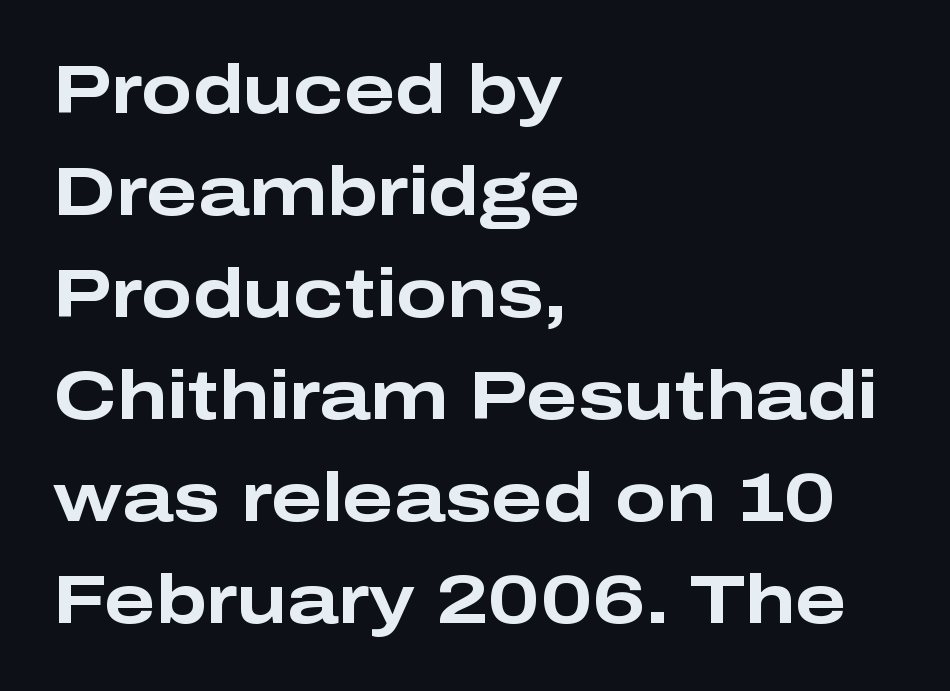
The image shows 68 px bold, wide sans-serif type, upright; set left-aligned, normal line spacing (1.5x), normal letter spacing, not underlined; low stroke contrast and a medium x-height.
